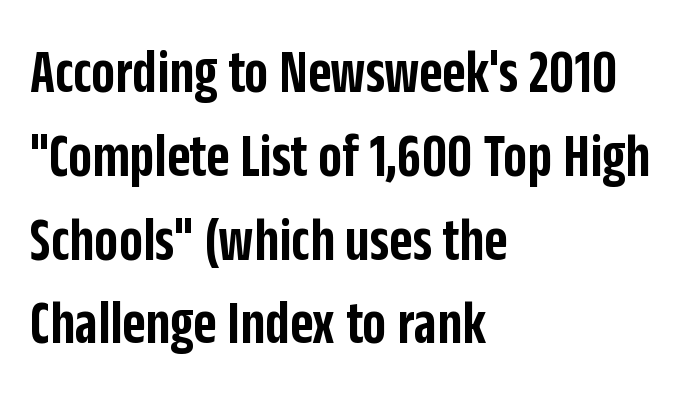
The image shows 63 px semibold, condensed sans-serif type, upright; set left-aligned, normal line spacing (1.33x), normal letter spacing, not underlined; low stroke contrast and a large x-height.
